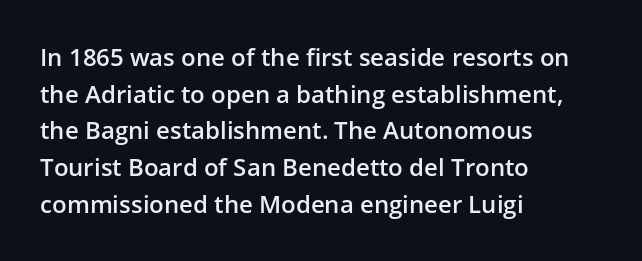
If you drew a line through each stem, it would be perfectly vertical. Each line starts at the same left margin while the right side varies. The string is rendered with underlining switched off. In terms of weight, the rendering is demibold, just under bold.
